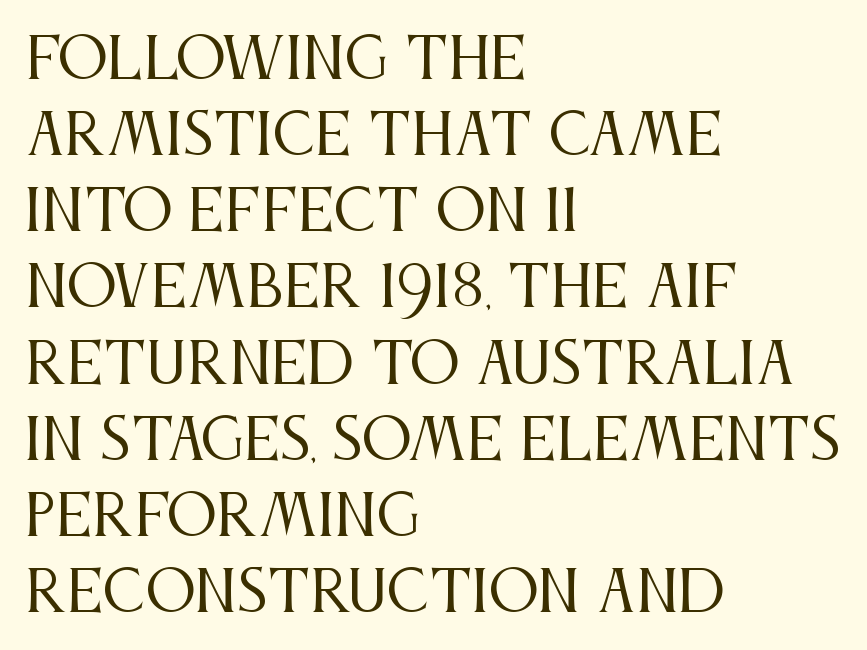
Casual observation: everything's shoved over to the left. The rows are spaced the way most documents space them. Think of a printed novel: that variable character pitch is what you see here. Tracking value appears to be zero — textbook default spacing. Classification — serif. The strokes carry an ordinary text weight at most.
